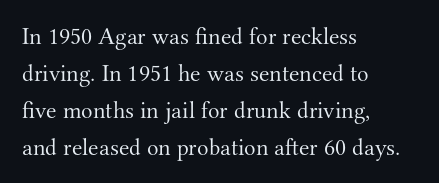
The image shows 24 px text type, upright; set left-aligned, normal line spacing (1.54x), normal letter spacing, not underlined.
